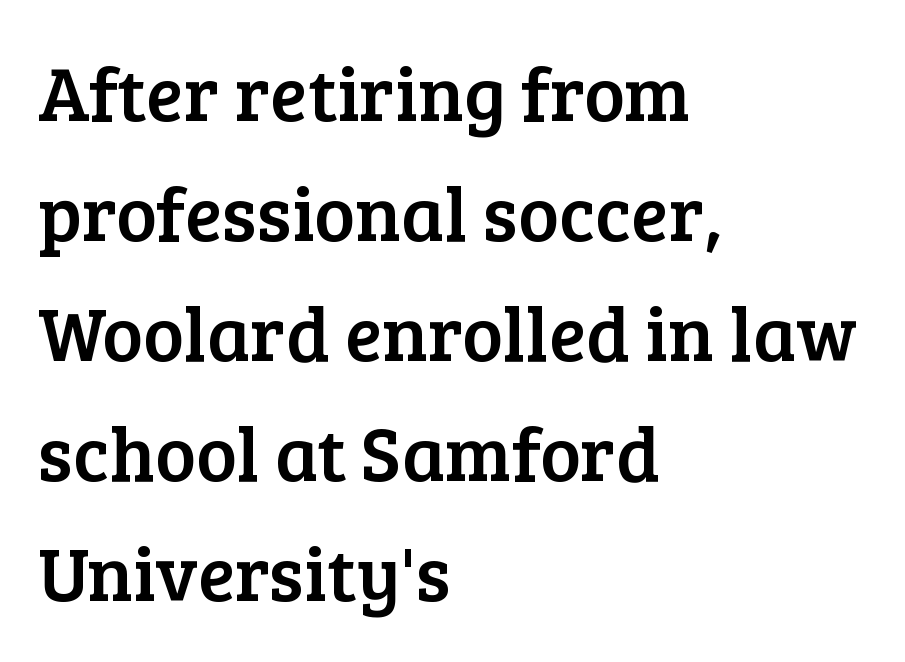
{"serif": "yes", "italic": "no", "width": "normal", "stroke_contrast": "low", "x_height": "medium", "monospaced": "no", "underline": "no", "align": "left", "line_spacing": "normal", "line_spacing_ratio": 1.56, "letter_spacing": "normal", "letter_spacing_em": 0.0, "glyph_px": 77}
